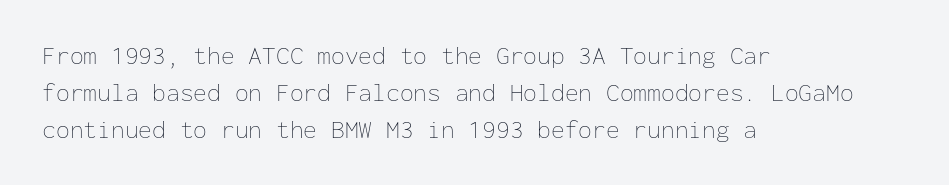
The image shows 25 px text type, upright; set left-aligned, normal line spacing (1.48x), normal letter spacing, not underlined.
